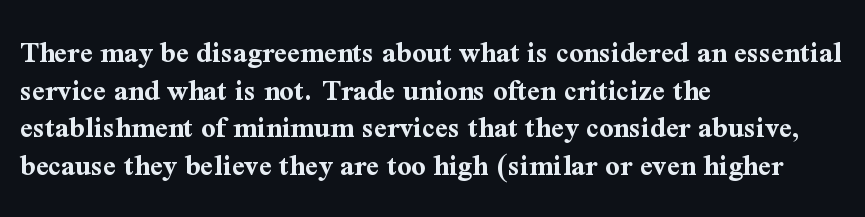
The rendering uses natural spacing where letterforms have individual widths. It's the straight-up-and-down kind of type. Does the type have serifs? Yes, each stem ends in a small foot. The letters sit at their default tracking, neither squeezed nor spread. Anything drawn beneath the words? Only blank space.
